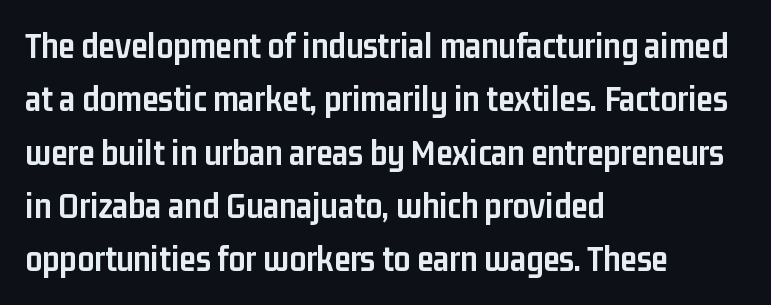
The glyphs have the mass of a bold cut. Note: no serifs on the glyphs. This sample has the flowing, uneven cadence of proportional lettering. Is there much room between lines? A standard amount, neither cramped nor airy. You can tell it's not italic because the verticals are truly vertical. The area under the type is left untouched.
